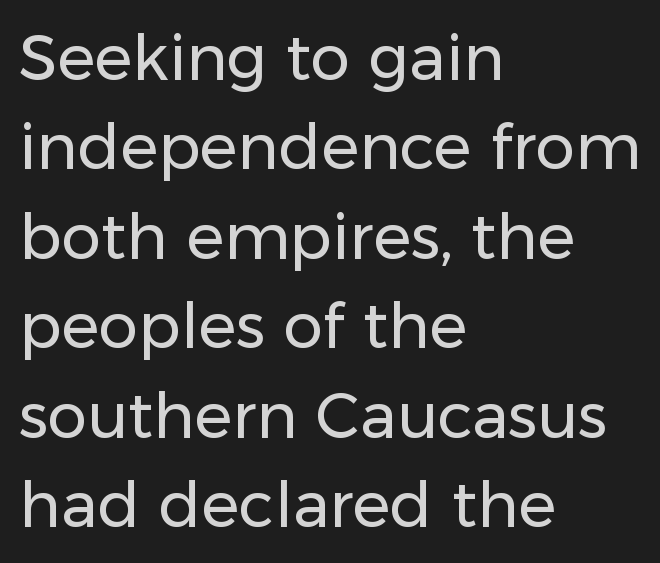
{"serif": "no", "italic": "no", "bold": "no", "weight": "regular", "width": "normal", "stroke_contrast": "low", "x_height": "medium", "monospaced": "no", "underline": "no", "align": "left", "line_spacing": "normal", "line_spacing_ratio": 1.42, "letter_spacing": "normal", "letter_spacing_em": 0.0, "glyph_px": 63}
